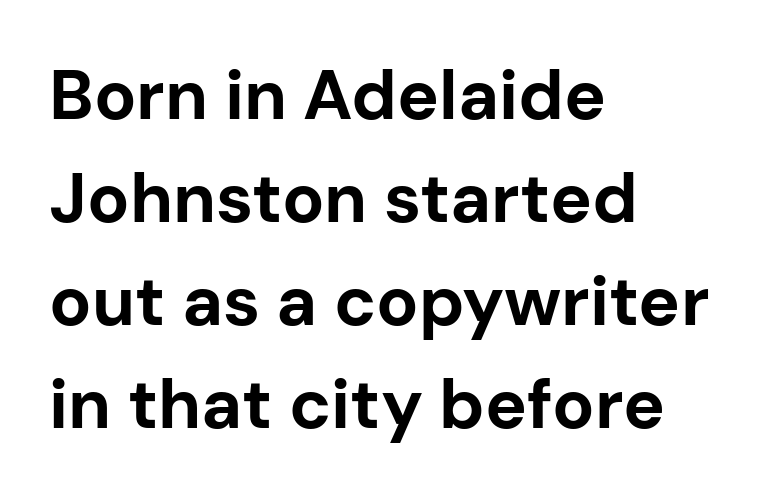
{"serif": "no", "italic": "no", "bold": "yes", "weight": "bold", "width": "normal", "stroke_contrast": "low", "x_height": "medium", "monospaced": "no", "underline": "no", "align": "left", "line_spacing": "normal", "line_spacing_ratio": 1.47, "letter_spacing": "normal", "letter_spacing_em": 0.0, "glyph_px": 70}
